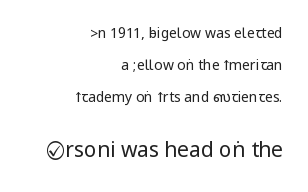
A student would notice the bottom passage is typeset larger than what precedes it. The string is rendered with underlining switched off. The font sits on the lighter half of the weight spectrum, regular included. Tracking value appears to be zero — textbook default spacing. Right-aligned paragraph, ragged on the left. In terms of posture, this sample is upright.
